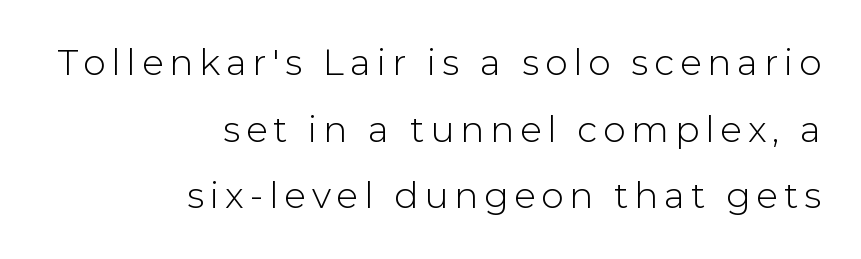
The image shows 36 px sans-serif type, upright; set right-aligned, line spacing 1.85x, not underlined; low stroke contrast and a medium x-height.
